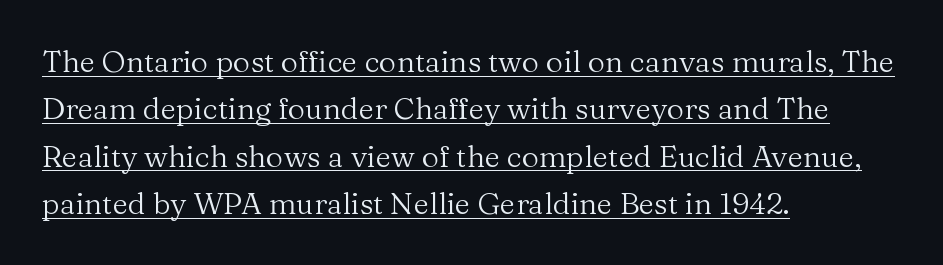
The image shows 30 px regular-weight serif type, upright; set left-aligned, normal line spacing (1.58x), normal letter spacing, underlined; medium stroke contrast and a medium x-height.
